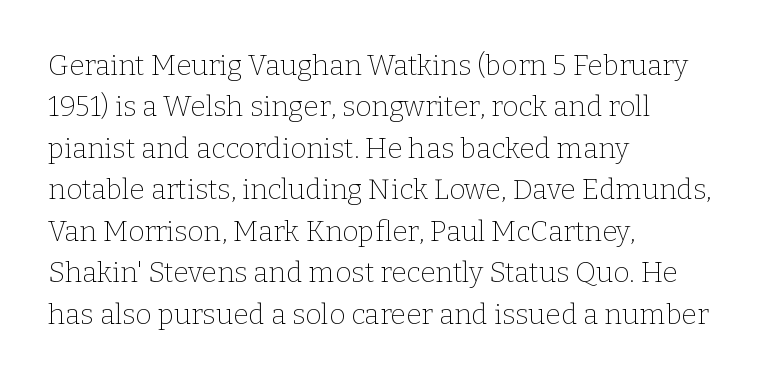
{"serif": "yes", "italic": "no", "bold": "no", "weight": "thin", "width": "normal", "stroke_contrast": "low", "x_height": "medium", "monospaced": "no", "underline": "no", "align": "left", "line_spacing": "normal", "line_spacing_ratio": 1.48, "letter_spacing": "normal", "letter_spacing_em": 0.0, "glyph_px": 28}
